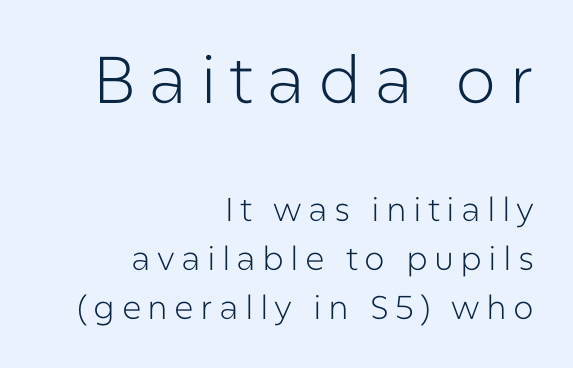
Q: Is the text bold? A: No.
Q: Is the text italic (slanted)? A: No, it is upright.
Q: Is the typeface a serif or a sans-serif typeface? A: Sans-serif.
Q: Is the text underlined? A: No.
Q: How is the paragraph aligned? A: Right-aligned.
Q: Is the spacing between lines tight, normal or loose? A: Normal.
Q: Which block of text is set in a larger size, the first (top) or the second (bottom)? A: The first (top) one.
Q: Width (condensed, normal, or wide)? A: Normal.
Q: Stroke contrast? A: Low.
Q: x-height? A: Medium.
Q: Monospaced? A: No.
